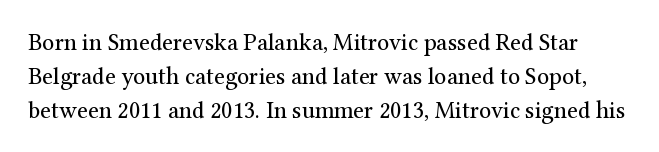
Q: Is the text bold? A: No.
Q: Is the text italic (slanted)? A: No, it is upright.
Q: Is the text underlined? A: No.
Q: Is the spacing between letters normal or unusually wide? A: Normal.
Q: Is the spacing between lines tight, normal or loose? A: Normal.
